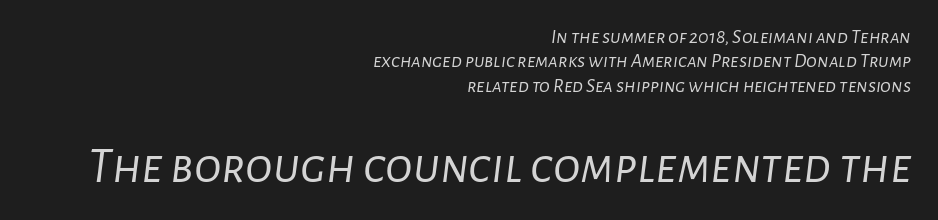
Q: Is the text bold? A: No.
Q: Is the text italic (slanted)? A: Yes, it leans right by about 7 degrees.
Q: Is the text underlined? A: No.
Q: How is the paragraph aligned? A: Right-aligned.
Q: Is the spacing between letters normal or unusually wide? A: Normal.
Q: Which block of text is set in a larger size, the first (top) or the second (bottom)? A: The second (bottom) one.
Q: Width (condensed, normal, or wide)? A: Normal.
Q: Stroke contrast? A: Low.
Q: x-height? A: Medium.
Q: Monospaced? A: No.
